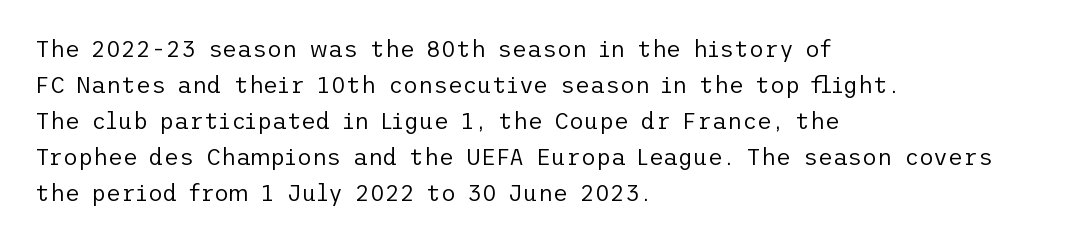
The image shows 23 px text type, upright; set left-aligned, normal line spacing (1.56x), normal letter spacing, not underlined.
